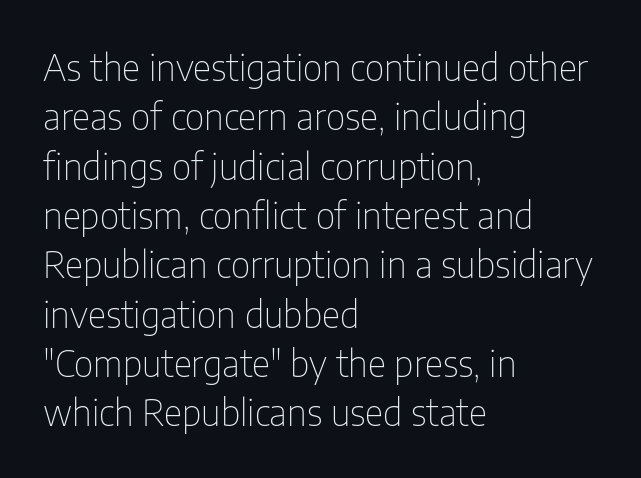
{"serif": "no", "italic": "no", "bold": "no", "weight": "thin", "width": "condensed", "stroke_contrast": "low", "x_height": "medium", "monospaced": "no", "underline": "no", "align": "left", "line_spacing": "normal", "line_spacing_ratio": 1.37, "letter_spacing": "normal", "letter_spacing_em": 0.0, "glyph_px": 36}
